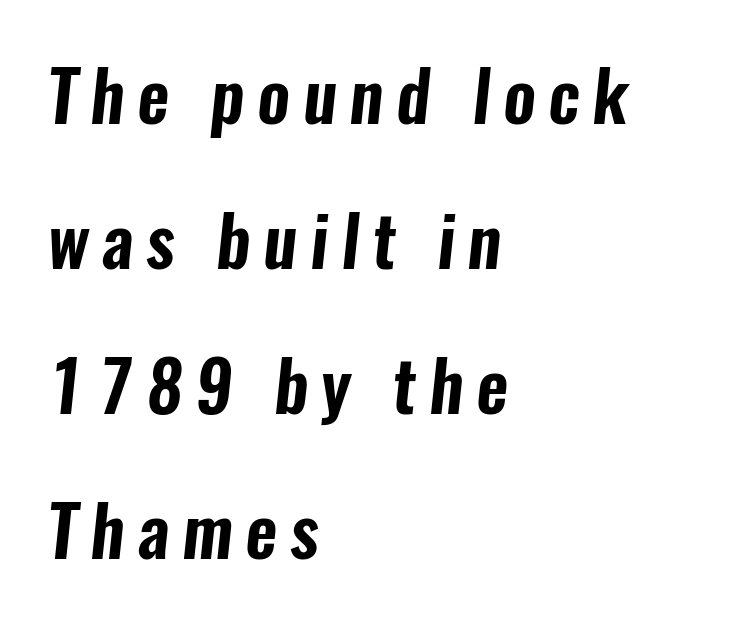
Q: Is the typeface a serif or a sans-serif typeface? A: Sans-serif.
Q: Is the text underlined? A: No.
Q: How is the paragraph aligned? A: Left-aligned.
Q: Is the spacing between lines tight, normal or loose? A: Loose.
Q: Width (condensed, normal, or wide)? A: Condensed.
Q: Stroke contrast? A: Low.
Q: x-height? A: Medium.
Q: Monospaced? A: No.
